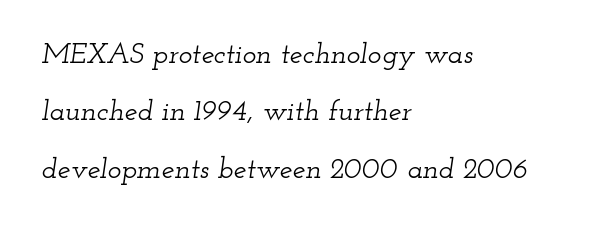
Layout note: lines flush left. Designer's note — italics engaged. You could fit nearly another row in the gap between these rows. Proportional: the letters do not fall into vertical columns. Rule under the text: the space is simply empty. Look at the bottom of the vertical strokes: they flare into serifs here.
